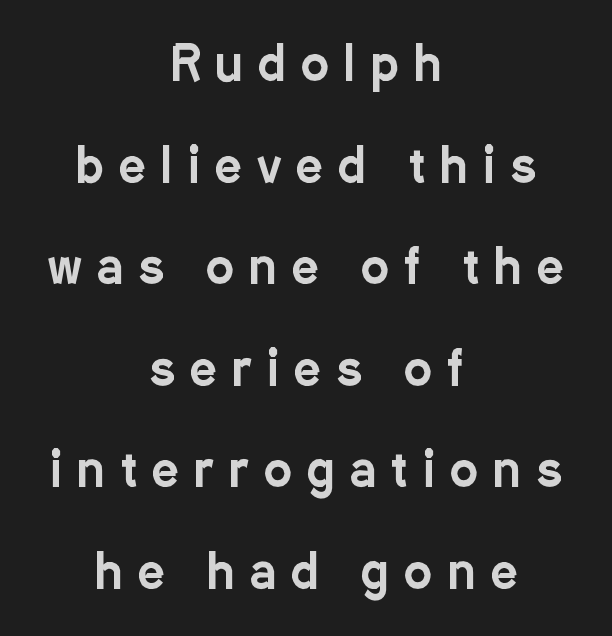
{"serif": "no", "italic": "no", "width": "condensed", "stroke_contrast": "low", "x_height": "medium", "monospaced": "no", "underline": "no", "align": "center", "line_spacing": "loose", "line_spacing_ratio": 2.16, "letter_spacing": "wide", "letter_spacing_em": 0.33, "glyph_px": 47}
